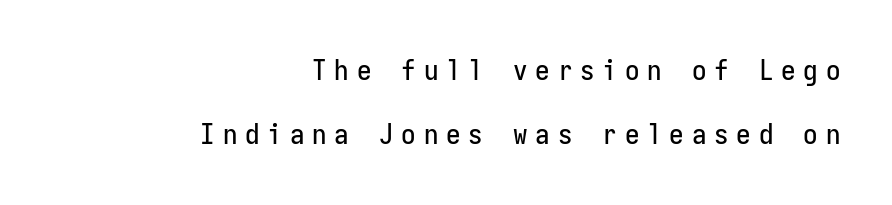
The image shows 29 px condensed sans-serif type, upright, monospaced; set right-aligned, loose line spacing (2.19x), unusually wide letter spacing (+0.27 em), not underlined; low stroke contrast and a medium x-height.
